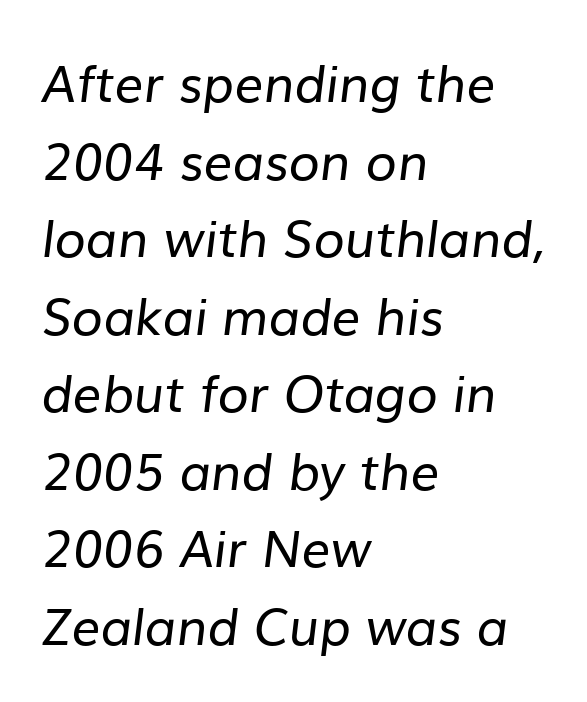
{"serif": "no", "bold": "no", "weight": "regular", "width": "normal", "stroke_contrast": "low", "x_height": "medium", "monospaced": "no", "underline": "no", "align": "left", "line_spacing": "normal", "line_spacing_ratio": 1.52, "letter_spacing": "normal", "letter_spacing_em": 0.0, "glyph_px": 51}
